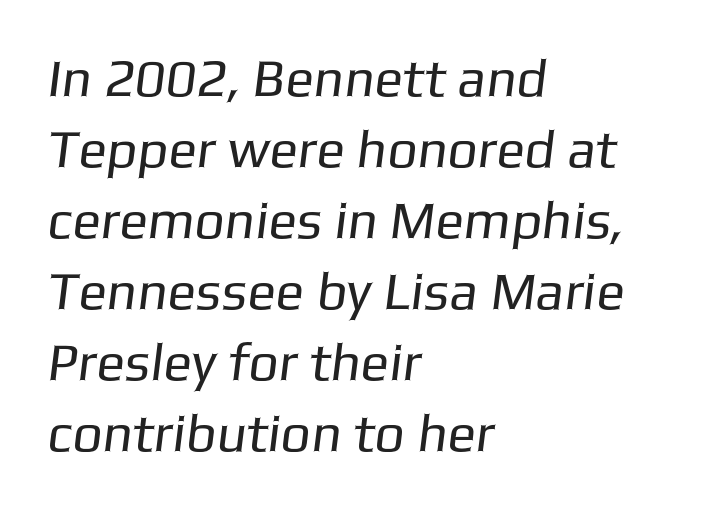
The image shows 53 px regular-weight sans-serif type; set left-aligned, normal line spacing (1.34x), normal letter spacing, not underlined; low stroke contrast and a medium x-height.
